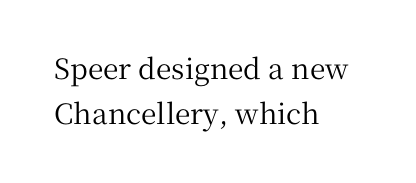
Q: Is the text italic (slanted)? A: No, it is upright.
Q: Is the typeface a serif or a sans-serif typeface? A: Serif.
Q: Is the text underlined? A: No.
Q: How is the paragraph aligned? A: Left-aligned.
Q: Is the spacing between letters normal or unusually wide? A: Normal.
Q: Is the spacing between lines tight, normal or loose? A: Normal.
Q: Width (condensed, normal, or wide)? A: Normal.
Q: Stroke contrast? A: Medium.
Q: x-height? A: Medium.
Q: Monospaced? A: No.
